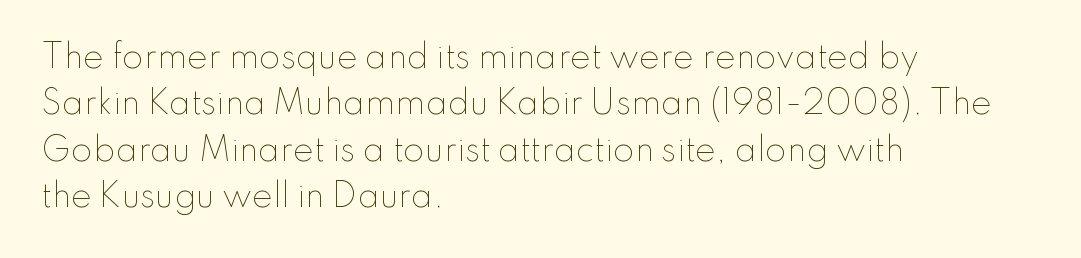
{"italic": "no", "bold": "no", "weight": "thin", "width": "normal", "stroke_contrast": "low", "x_height": "small", "monospaced": "no", "underline": "no", "align": "left", "line_spacing": "normal", "line_spacing_ratio": 1.5, "letter_spacing": "normal", "letter_spacing_em": 0.0, "glyph_px": 31}
